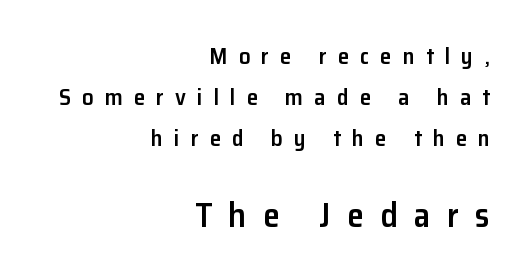
{"serif": "no", "italic": "no", "bold": "semi", "weight": "semibold", "width": "normal", "stroke_contrast": "low", "x_height": "medium", "monospaced": "no", "underline": "no", "align": "right", "line_spacing_ratio": 1.79, "letter_spacing": "wide", "letter_spacing_em": 0.48, "larger_block": "second", "size_ratio": 1.48, "glyph_px": 34}
